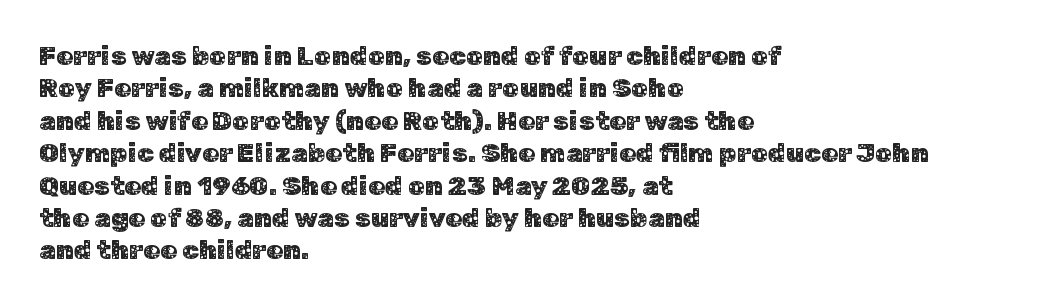
{"italic": "no", "underline": "no", "align": "left", "line_spacing_ratio": 1.2, "letter_spacing": "normal", "letter_spacing_em": 0.0, "glyph_px": 27}
